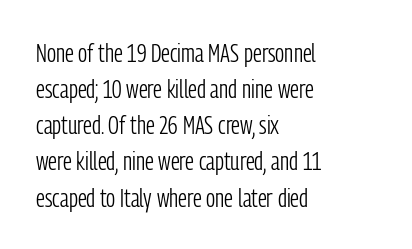
The image shows 26 px text type, upright; set left-aligned, normal line spacing (1.39x), normal letter spacing, not underlined.
